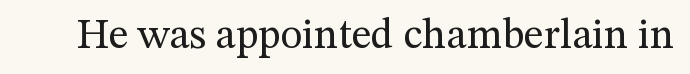
Standard letterfit; no display-style spreading of the glyphs. Character widths vary here, with narrow letters taking less room than wide ones. Check the space under the baseline: it is left empty. The font sits on the lighter half of the weight spectrum, regular included.
